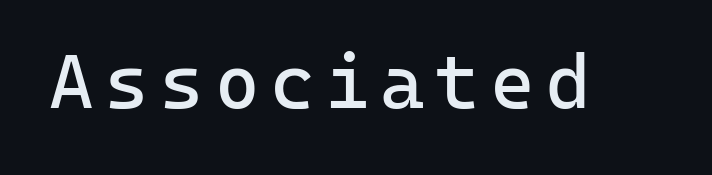
Q: Is the text bold? A: No.
Q: Is the text italic (slanted)? A: No, it is upright.
Q: Is the typeface a serif or a sans-serif typeface? A: Sans-serif.
Q: Is the text underlined? A: No.
Q: Width (condensed, normal, or wide)? A: Normal.
Q: Stroke contrast? A: Low.
Q: x-height? A: Medium.
Q: Monospaced? A: Yes.
